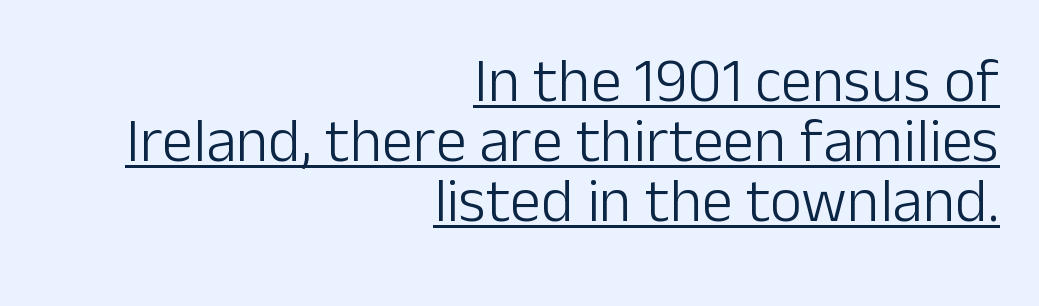
The image shows 62 px light sans-serif type, upright; set right-aligned, tight line spacing (0.97x), normal letter spacing, underlined; low stroke contrast and a medium x-height.
